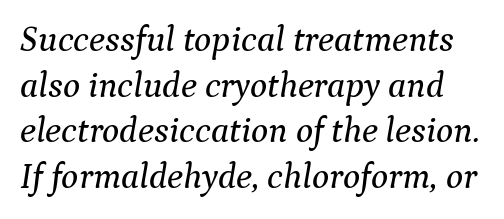
The image shows 36 px serif type, italic (leaning right); set normal line spacing (1.27x), normal letter spacing, not underlined; medium stroke contrast and a medium x-height.
